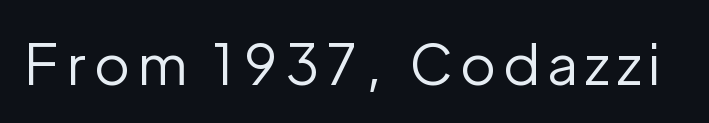
The image shows 56 px regular-weight sans-serif type, upright; set not underlined; low stroke contrast and a medium x-height.
